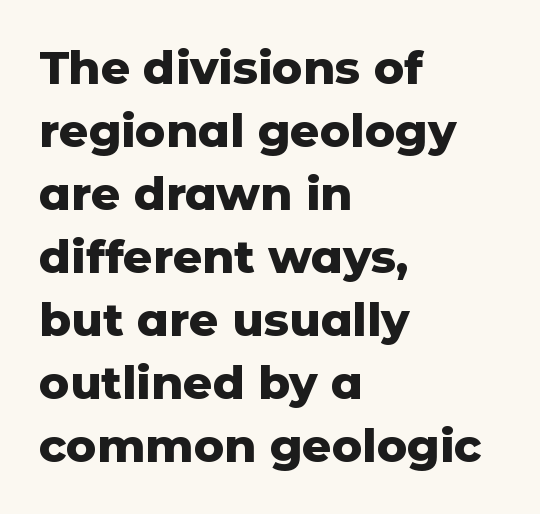
The image shows 46 px heavy sans-serif type, upright; set left-aligned, normal line spacing (1.37x), normal letter spacing, not underlined; low stroke contrast and a medium x-height.
